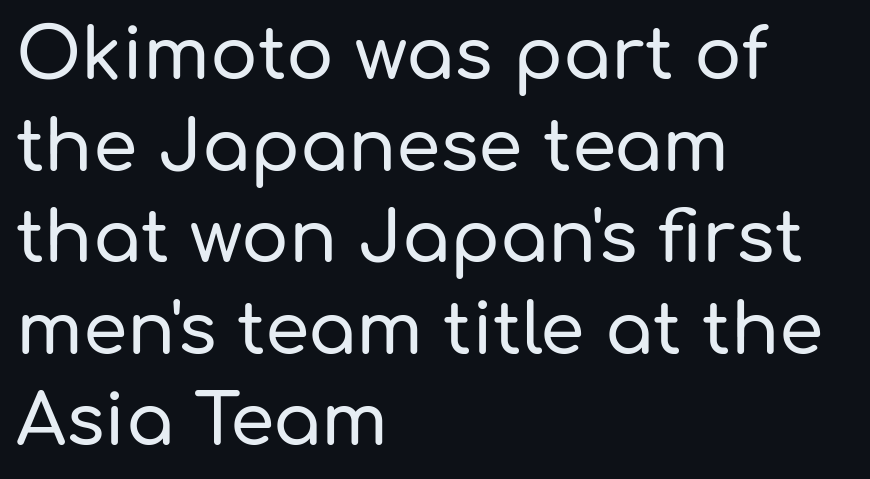
The image shows 71 px sans-serif type, upright; set left-aligned, normal line spacing (1.29x), normal letter spacing, not underlined; low stroke contrast and a medium x-height.
